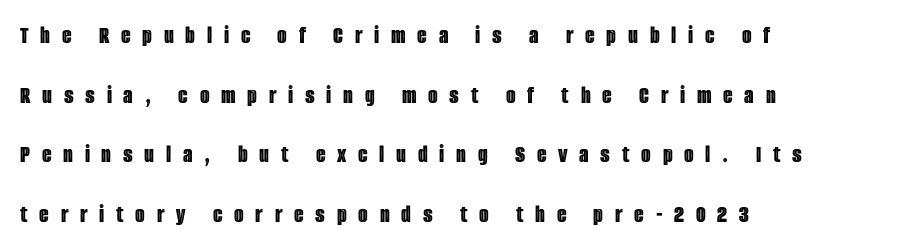
The image shows 25 px text type, upright; set left-aligned, loose line spacing (2.39x), unusually wide letter spacing (+0.47 em), not underlined.
